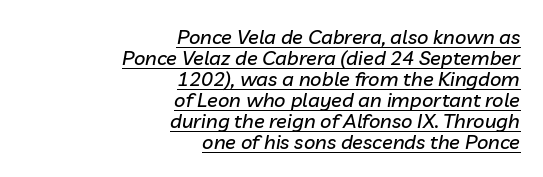
{"italic": "yes", "lean": "right", "slant_degrees": 10, "underline": "yes", "align": "right", "line_spacing": "tight", "line_spacing_ratio": 1.05, "letter_spacing": "normal", "letter_spacing_em": 0.0, "glyph_px": 20}
